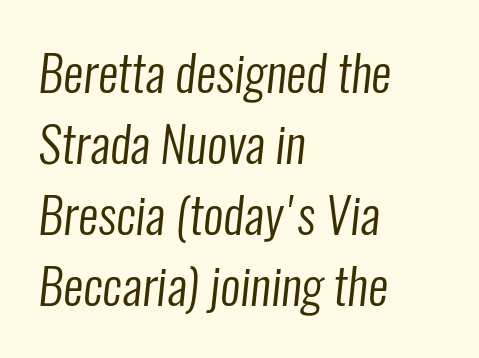
Proportional: the letters do not fall into vertical columns. Does the leading feel generous? No, just average. The typeface has the unassuming heft of standard copy or less. Compared with typical body copy, the letter spacing here is the same.
